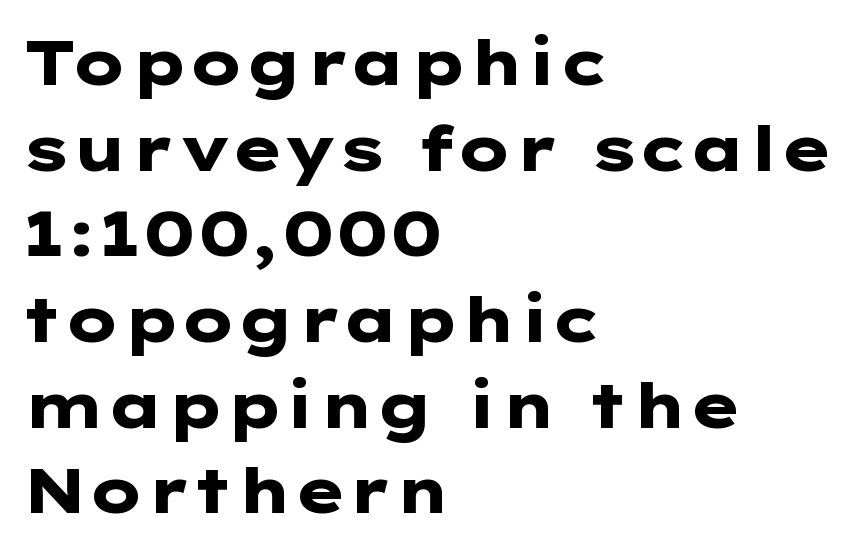
The type is set solid horizontally, with unmodified tracking. The foot of each line stays bare and open. Vertical strokes here are truly vertical. If you measured baseline to baseline, you'd find a middling distance. Note: no serifs on the glyphs.
